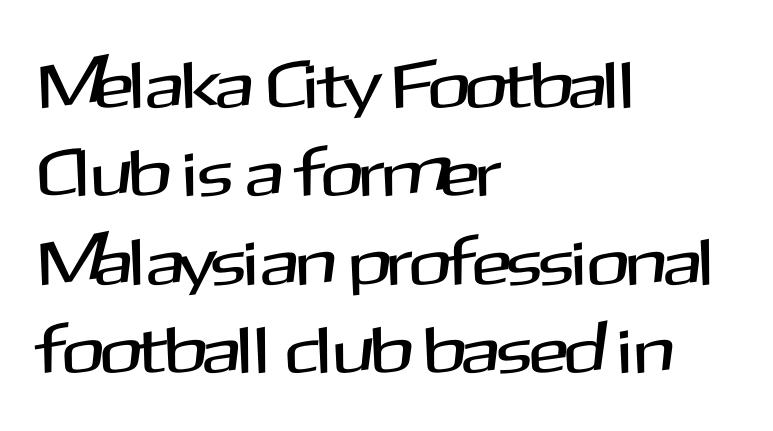
The image shows 66 px sans-serif type, upright; set left-aligned, normal line spacing (1.34x), normal letter spacing, not underlined; medium stroke contrast and a medium x-height.
